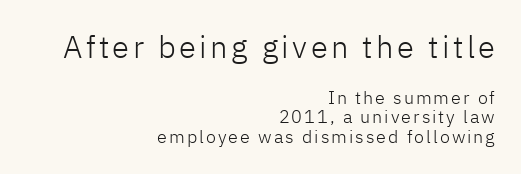
Q: Is the text bold? A: No.
Q: Is the text italic (slanted)? A: No, it is upright.
Q: Is the typeface a serif or a sans-serif typeface? A: Sans-serif.
Q: Is the text underlined? A: No.
Q: How is the paragraph aligned? A: Right-aligned.
Q: Is the spacing between lines tight, normal or loose? A: Tight.
Q: Which block of text is set in a larger size, the first (top) or the second (bottom)? A: The first (top) one.
Q: Width (condensed, normal, or wide)? A: Normal.
Q: Stroke contrast? A: Low.
Q: x-height? A: Medium.
Q: Monospaced? A: No.
